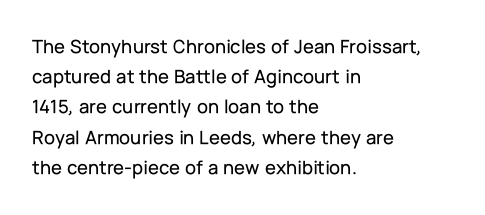
The image shows 20 px text type, upright; set left-aligned, normal line spacing (1.51x), normal letter spacing, not underlined.
